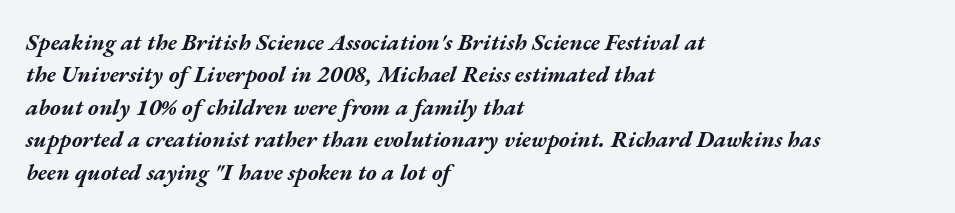
There is no visible air inserted between adjacent glyphs. Alignment: flush left. Leading matches the norm, producing a regular column. Looking at the ascenders, they clearly lean.
